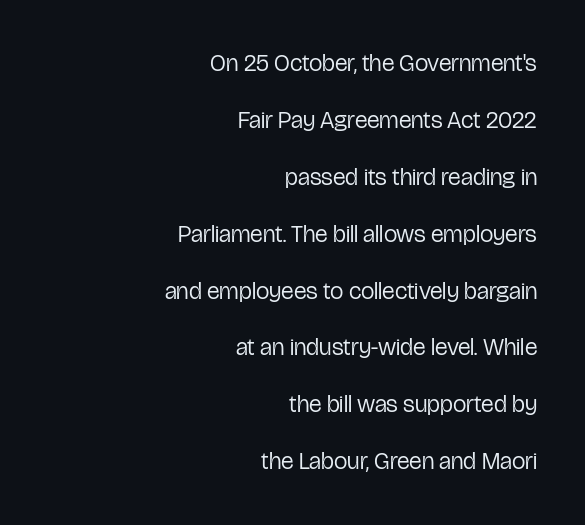
The image shows 24 px text type, upright; set right-aligned, loose line spacing (2.37x), normal letter spacing, not underlined.
